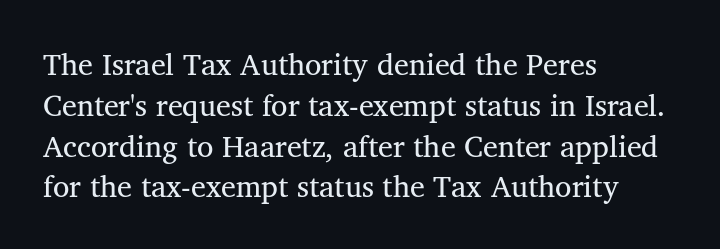
The image shows 30 px regular-weight serif type, upright; set left-aligned, normal line spacing (1.36x), normal letter spacing, not underlined; medium stroke contrast and a medium x-height.
